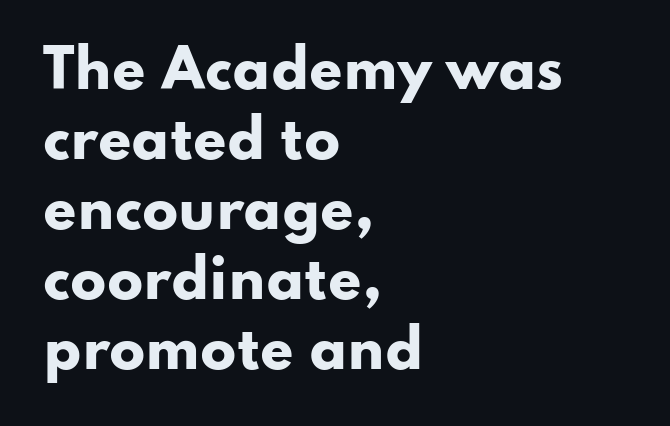
Q: Is the text bold? A: Yes.
Q: Is the text italic (slanted)? A: No, it is upright.
Q: Is the typeface a serif or a sans-serif typeface? A: Sans-serif.
Q: Is the text underlined? A: No.
Q: How is the paragraph aligned? A: Left-aligned.
Q: Is the spacing between letters normal or unusually wide? A: Normal.
Q: Is the spacing between lines tight, normal or loose? A: Normal.
Q: Width (condensed, normal, or wide)? A: Wide.
Q: Stroke contrast? A: Low.
Q: x-height? A: Small.
Q: Monospaced? A: No.
